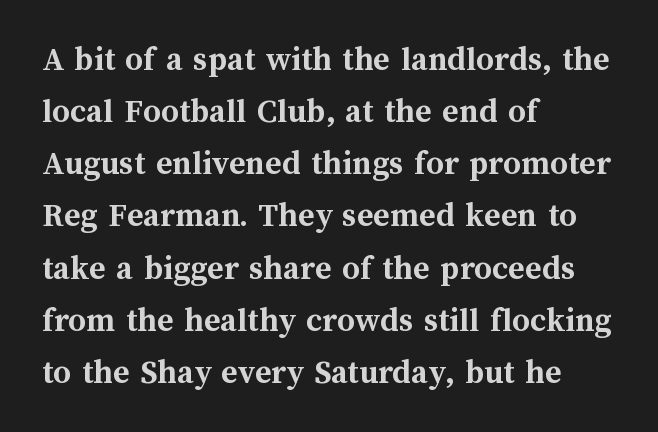
{"italic": "no", "bold": "yes", "weight": "semibold", "width": "normal", "stroke_contrast": "medium", "x_height": "medium", "monospaced": "no", "underline": "no", "align": "left", "line_spacing": "normal", "line_spacing_ratio": 1.49, "letter_spacing": "normal", "letter_spacing_em": 0.0, "glyph_px": 35}
